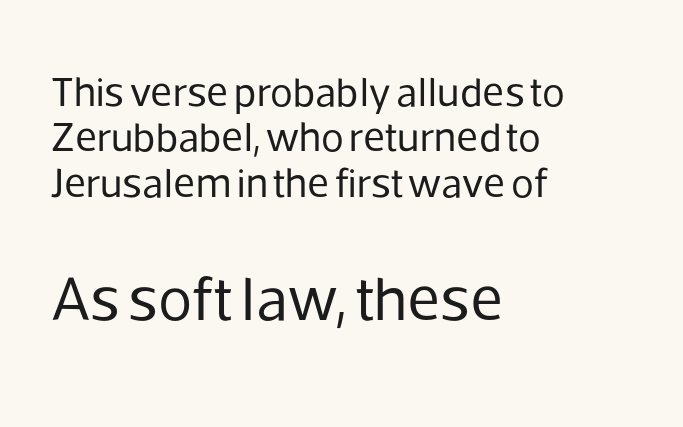
{"serif": "no", "italic": "no", "bold": "no", "weight": "regular", "width": "normal", "stroke_contrast": "low", "x_height": "medium", "monospaced": "no", "underline": "no", "align": "left", "line_spacing": "tight", "line_spacing_ratio": 1.08, "letter_spacing": "normal", "letter_spacing_em": 0.0, "larger_block": "second", "size_ratio": 1.5, "glyph_px": 63}
